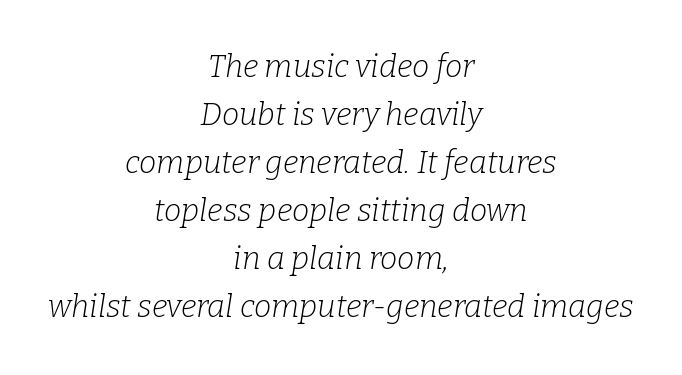
The image shows 31 px light serif type, italic (leaning right); set centered, normal line spacing (1.55x), normal letter spacing, not underlined; low stroke contrast and a medium x-height.
